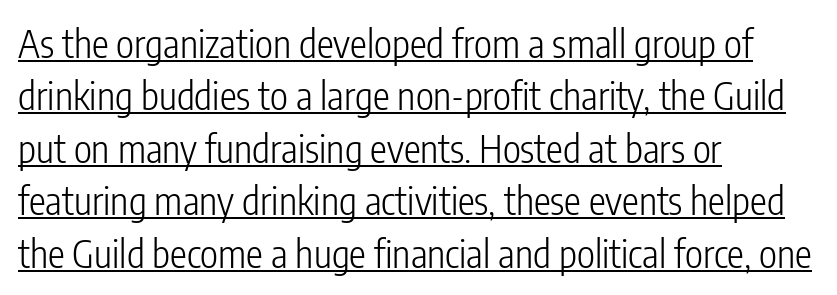
The image shows 38 px light, condensed sans-serif type, upright; set left-aligned, normal line spacing (1.38x), normal letter spacing, underlined; low stroke contrast and a medium x-height.
